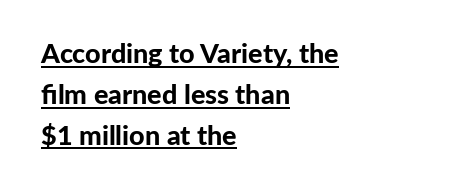
Q: Is the text bold? A: Yes.
Q: Is the text italic (slanted)? A: No, it is upright.
Q: Is the text underlined? A: Yes.
Q: How is the paragraph aligned? A: Left-aligned.
Q: Is the spacing between letters normal or unusually wide? A: Normal.
Q: Is the spacing between lines tight, normal or loose? A: Normal.
